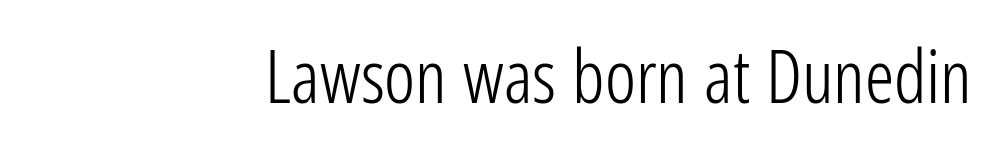
Q: Is the text bold? A: No.
Q: Is the text italic (slanted)? A: No, it is upright.
Q: Is the typeface a serif or a sans-serif typeface? A: Sans-serif.
Q: Is the text underlined? A: No.
Q: How is the paragraph aligned? A: Right-aligned.
Q: Is the spacing between letters normal or unusually wide? A: Normal.
Q: Width (condensed, normal, or wide)? A: Condensed.
Q: Stroke contrast? A: Low.
Q: x-height? A: Medium.
Q: Monospaced? A: No.
